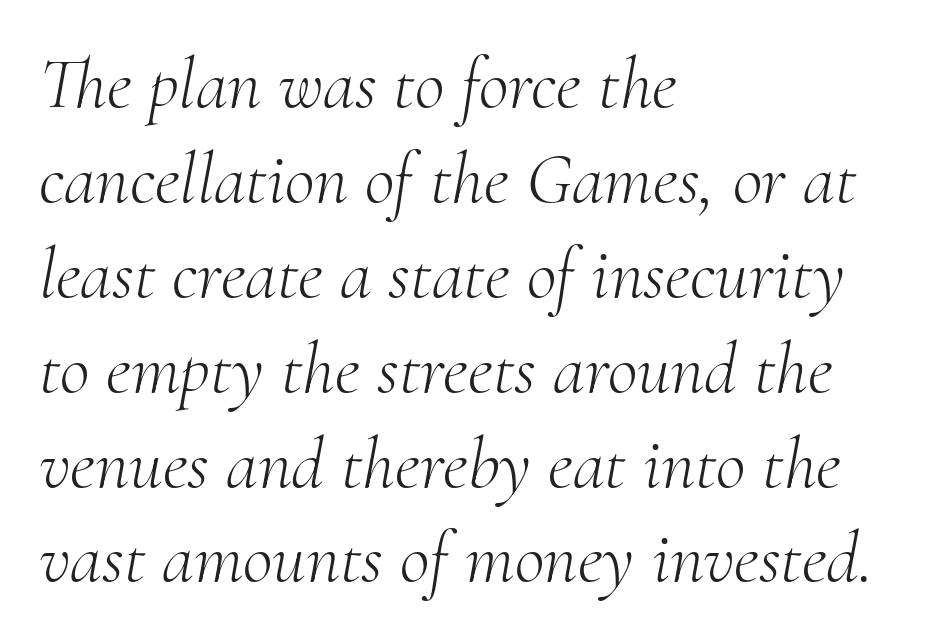
{"serif": "yes", "italic": "yes", "lean": "right", "slant_degrees": 10, "bold": "no", "weight": "light", "width": "normal", "stroke_contrast": "medium", "x_height": "small", "monospaced": "no", "underline": "no", "align": "left", "line_spacing": "normal", "line_spacing_ratio": 1.3, "letter_spacing": "normal", "letter_spacing_em": 0.0, "glyph_px": 73}
